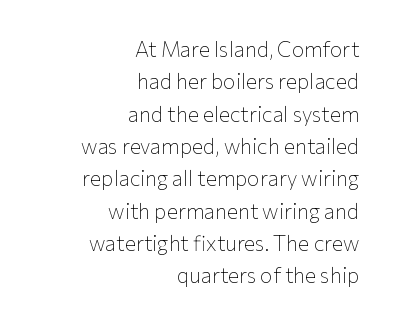
{"italic": "no", "bold": "no", "underline": "no", "align": "right", "line_spacing": "normal", "line_spacing_ratio": 1.54, "letter_spacing": "normal", "letter_spacing_em": 0.0, "glyph_px": 21}
